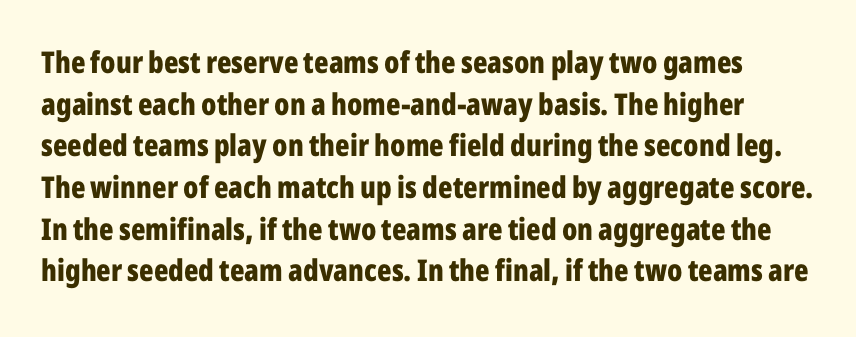
The image shows 30 px bold, condensed sans-serif type, upright; set normal line spacing (1.39x), normal letter spacing, not underlined; low stroke contrast and a medium x-height.
